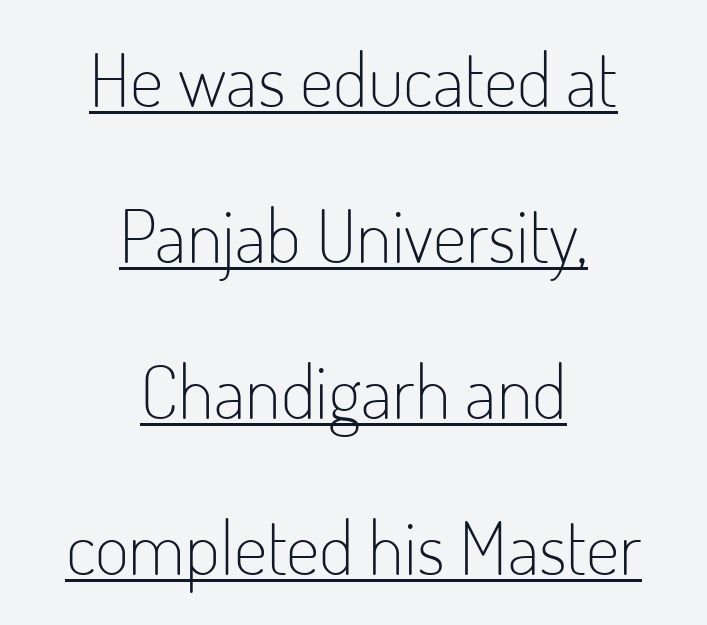
{"serif": "no", "italic": "no", "bold": "no", "weight": "light", "width": "condensed", "stroke_contrast": "low", "x_height": "small", "monospaced": "no", "underline": "yes", "align": "center", "line_spacing": "loose", "line_spacing_ratio": 2.11, "letter_spacing": "normal", "letter_spacing_em": 0.0, "glyph_px": 74}
